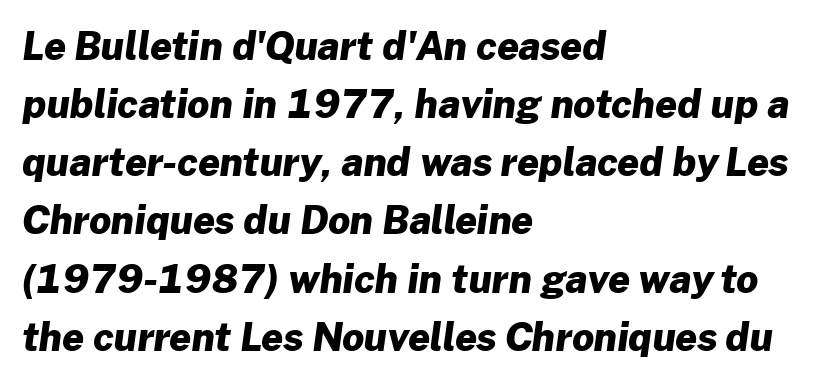
The image shows 38 px heavy sans-serif type; set left-aligned, normal line spacing (1.53x), normal letter spacing, not underlined; low stroke contrast and a medium x-height.
